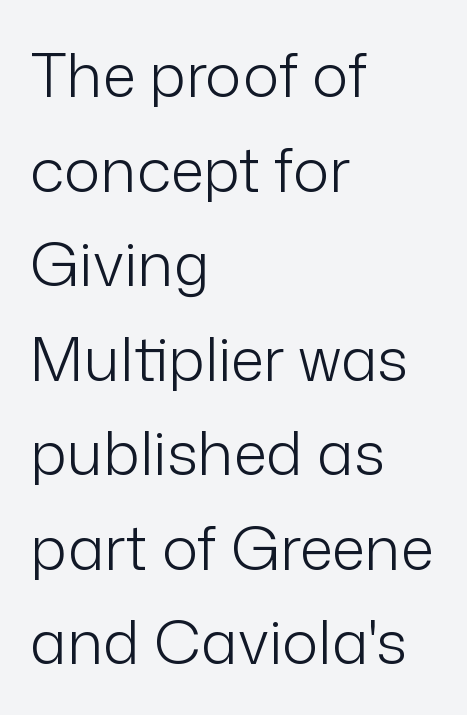
Beneath every word, the page is bare. The letters stand upright; this is a roman face. A typesetter would label this face a sans. Looks like regular typesetting: each glyph gets only the width it needs. If you measured baseline to baseline, you'd find a middling distance.
